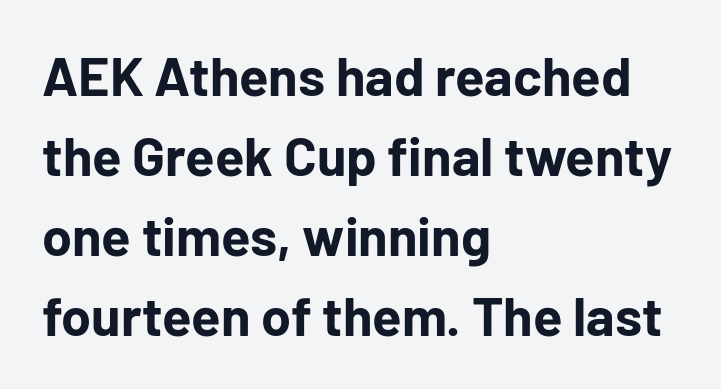
Q: Is the text bold? A: Yes.
Q: Is the text italic (slanted)? A: No, it is upright.
Q: Is the typeface a serif or a sans-serif typeface? A: Sans-serif.
Q: Is the text underlined? A: No.
Q: How is the paragraph aligned? A: Left-aligned.
Q: Is the spacing between letters normal or unusually wide? A: Normal.
Q: Is the spacing between lines tight, normal or loose? A: Normal.
Q: Width (condensed, normal, or wide)? A: Normal.
Q: Stroke contrast? A: Low.
Q: x-height? A: Medium.
Q: Monospaced? A: No.
